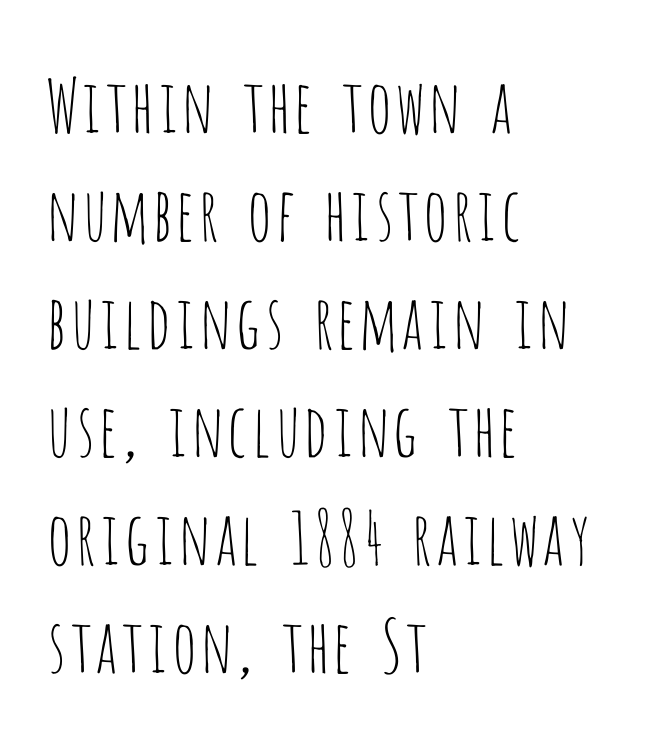
The image shows 73 px thin, condensed sans-serif type, upright; set left-aligned, normal line spacing (1.48x), normal letter spacing, not underlined; low stroke contrast and a large x-height.
